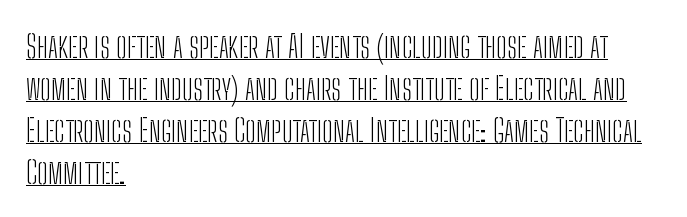
{"serif": "no", "italic": "no", "bold": "no", "weight": "light", "width": "condensed", "stroke_contrast": "low", "x_height": "medium", "monospaced": "no", "underline": "yes", "align": "left", "line_spacing": "normal", "line_spacing_ratio": 1.31, "letter_spacing": "normal", "letter_spacing_em": 0.0, "glyph_px": 32}
